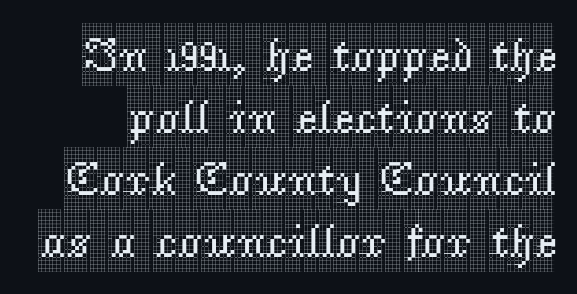
The image shows 48 px condensed serif type, upright; set normal line spacing (1.29x), normal letter spacing, not underlined; a large x-height.
